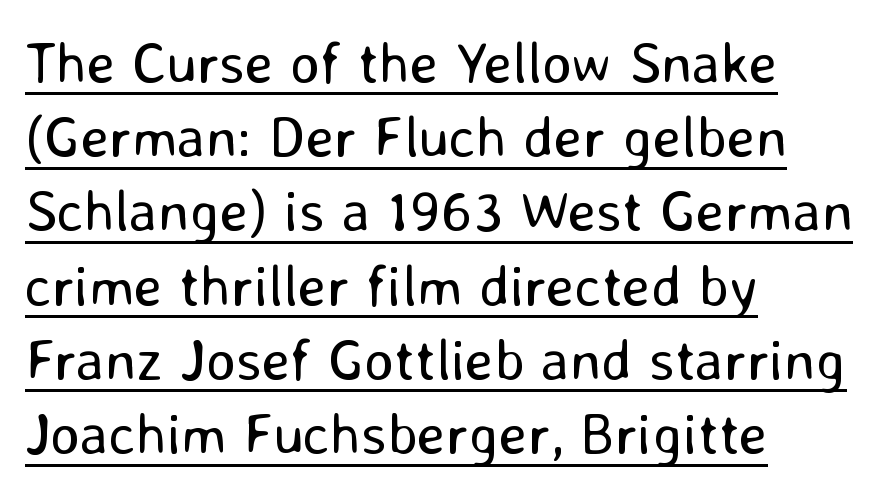
{"serif": "no", "italic": "no", "bold": "no", "weight": "regular", "width": "normal", "stroke_contrast": "low", "x_height": "medium", "monospaced": "no", "underline": "yes", "align": "left", "line_spacing": "normal", "line_spacing_ratio": 1.28, "letter_spacing": "normal", "letter_spacing_em": 0.0, "glyph_px": 58}
